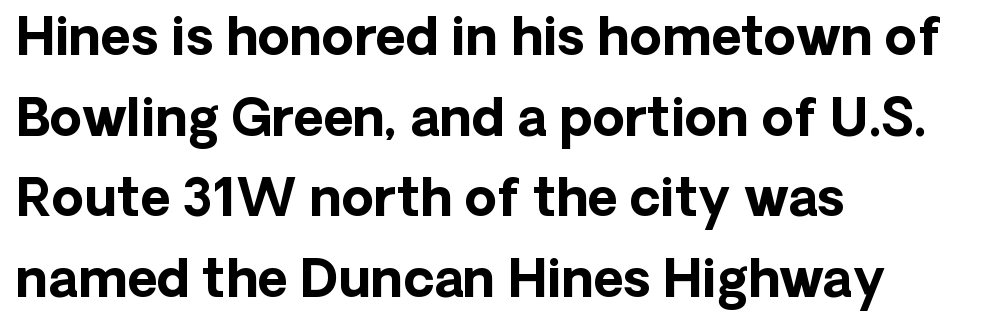
{"serif": "no", "italic": "no", "bold": "yes", "weight": "bold", "width": "normal", "stroke_contrast": "low", "x_height": "medium", "monospaced": "no", "underline": "no", "align": "left", "line_spacing": "normal", "line_spacing_ratio": 1.55, "letter_spacing": "normal", "letter_spacing_em": 0.0, "glyph_px": 52}
